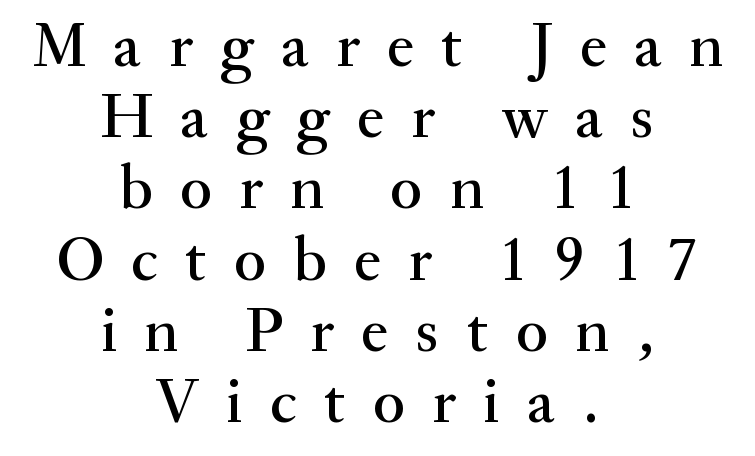
The image shows 63 px serif type, upright; set centered, tight line spacing (1.13x), unusually wide letter spacing (+0.43 em), not underlined; medium stroke contrast and a small x-height.
